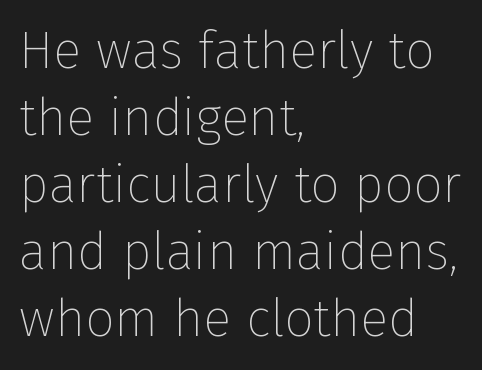
Q: Is the text bold? A: No.
Q: Is the text italic (slanted)? A: No, it is upright.
Q: Is the typeface a serif or a sans-serif typeface? A: Sans-serif.
Q: Is the text underlined? A: No.
Q: How is the paragraph aligned? A: Left-aligned.
Q: Is the spacing between letters normal or unusually wide? A: Normal.
Q: Is the spacing between lines tight, normal or loose? A: Normal.
Q: Width (condensed, normal, or wide)? A: Normal.
Q: Stroke contrast? A: Low.
Q: x-height? A: Medium.
Q: Monospaced? A: No.
